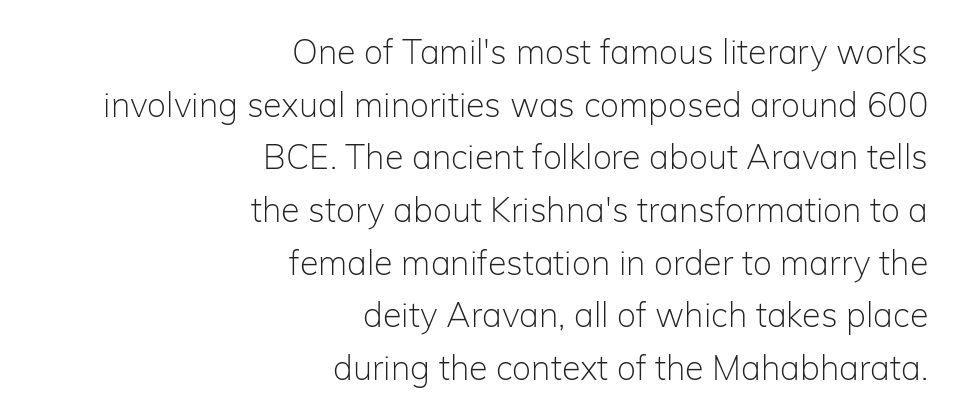
Q: Is the text bold? A: No.
Q: Is the text italic (slanted)? A: No, it is upright.
Q: Is the typeface a serif or a sans-serif typeface? A: Sans-serif.
Q: Is the text underlined? A: No.
Q: How is the paragraph aligned? A: Right-aligned.
Q: Is the spacing between letters normal or unusually wide? A: Normal.
Q: Is the spacing between lines tight, normal or loose? A: Normal.
Q: Width (condensed, normal, or wide)? A: Normal.
Q: Stroke contrast? A: Low.
Q: x-height? A: Medium.
Q: Monospaced? A: No.
